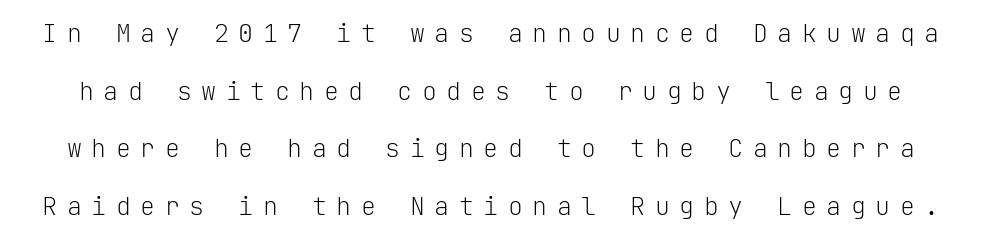
{"italic": "no", "bold": "no", "underline": "no", "line_spacing": "loose", "line_spacing_ratio": 2.31, "letter_spacing": "wide", "letter_spacing_em": 0.38, "glyph_px": 25}
